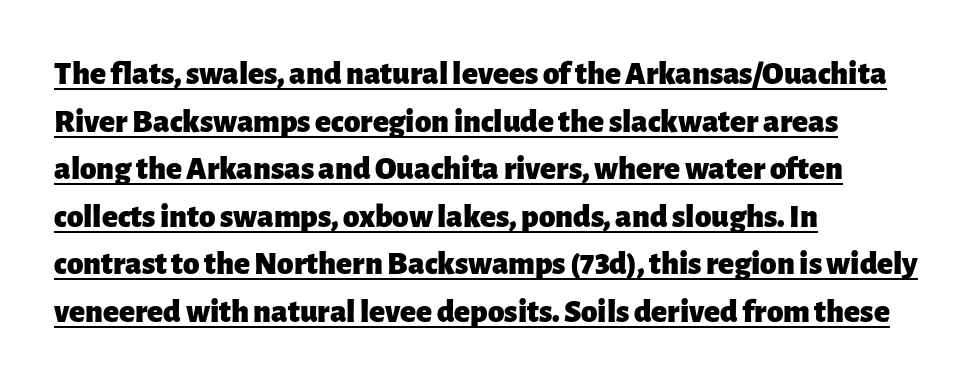
Regular leading. Chunky letters — that's bold for sure. Each word holds together tightly as a unit, with standard inter-letter gaps. The lettering stays uniformly vertical, giving the passage a roman look. Nope, no serifs anywhere on these letters.
